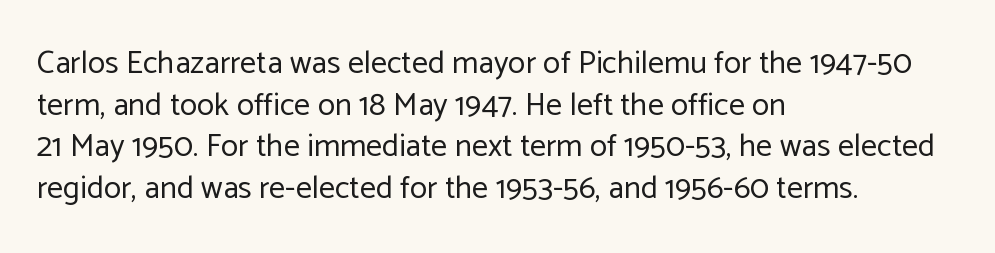
{"serif": "no", "italic": "no", "bold": "no", "weight": "regular", "width": "normal", "stroke_contrast": "low", "x_height": "medium", "monospaced": "no", "underline": "no", "align": "left", "line_spacing": "normal", "line_spacing_ratio": 1.3, "letter_spacing": "normal", "letter_spacing_em": 0.0, "glyph_px": 32}
